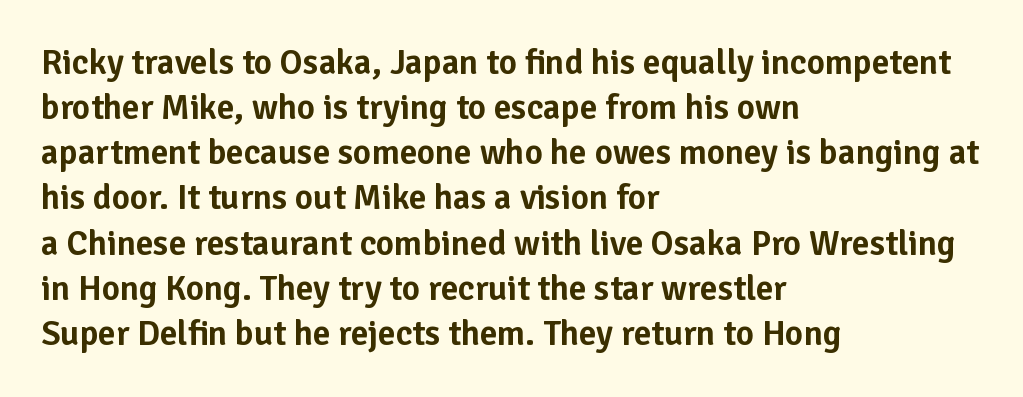
Q: Is the text italic (slanted)? A: No, it is upright.
Q: Is the typeface a serif or a sans-serif typeface? A: Sans-serif.
Q: Is the text underlined? A: No.
Q: How is the paragraph aligned? A: Left-aligned.
Q: Is the spacing between letters normal or unusually wide? A: Normal.
Q: Is the spacing between lines tight, normal or loose? A: Normal.
Q: Width (condensed, normal, or wide)? A: Normal.
Q: Stroke contrast? A: Low.
Q: x-height? A: Medium.
Q: Monospaced? A: No.
